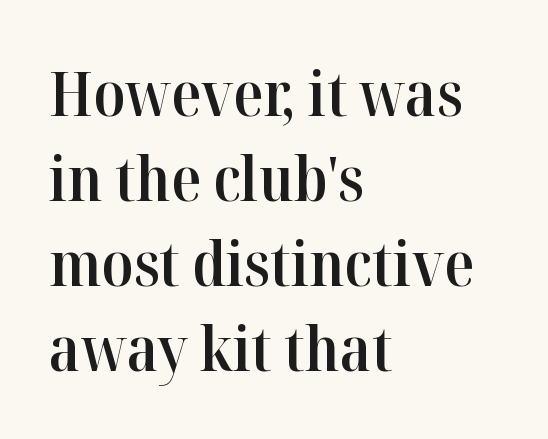
The image shows 62 px semibold serif type, upright; set left-aligned, normal line spacing (1.37x), normal letter spacing, not underlined; high stroke contrast and a medium x-height.
